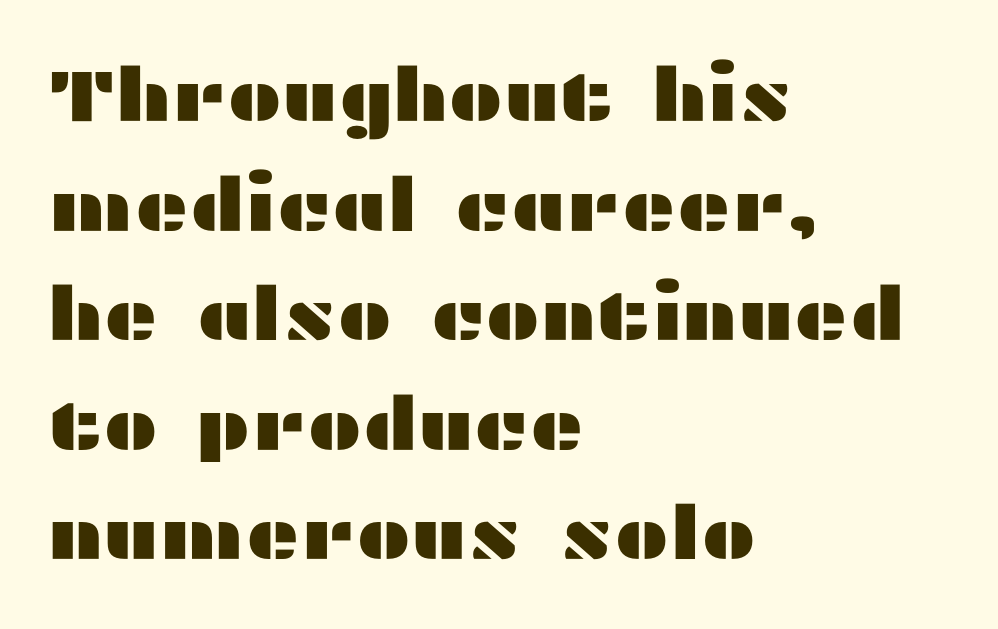
{"serif": "no", "italic": "no", "width": "wide", "stroke_contrast": "medium", "x_height": "medium", "monospaced": "no", "underline": "no", "align": "left", "line_spacing": "normal", "line_spacing_ratio": 1.48, "letter_spacing": "normal", "letter_spacing_em": 0.0, "glyph_px": 74}
